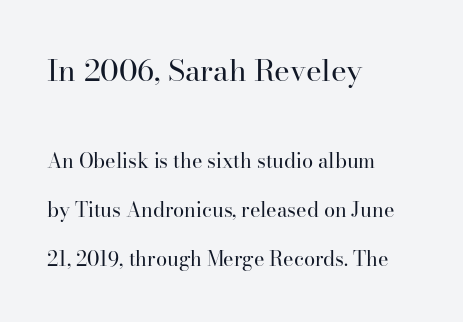
Of the two passages, the one on top uses the larger point size. Underlining? Definitely not there. Unlike italic type, these characters show no tilt at all. Here the designer chose a conventional face with non-uniform glyph widths. Stroke mass is kept to a normal reading level or below.
